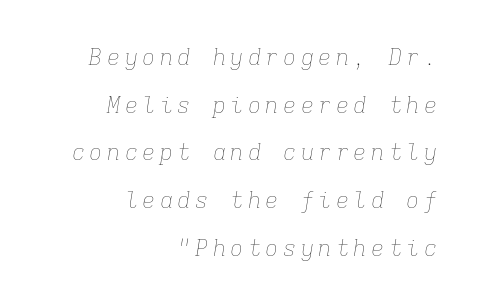
{"italic": "yes", "lean": "right", "slant_degrees": 9, "bold": "no", "underline": "no", "align": "right", "line_spacing": "loose", "line_spacing_ratio": 2.17, "letter_spacing": "wide", "letter_spacing_em": 0.2, "glyph_px": 22}
